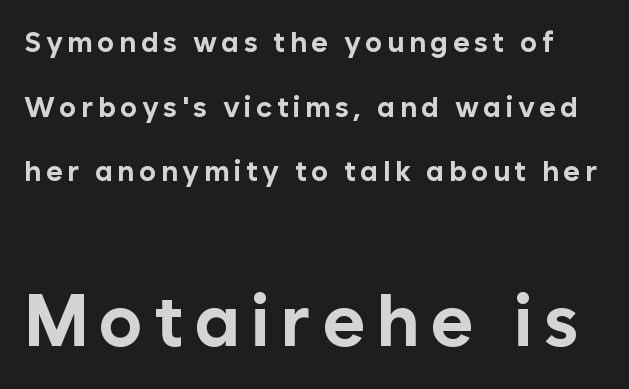
{"serif": "no", "italic": "no", "bold": "yes", "weight": "bold", "width": "normal", "stroke_contrast": "low", "x_height": "medium", "monospaced": "no", "underline": "no", "line_spacing": "loose", "line_spacing_ratio": 2.23, "larger_block": "second", "size_ratio": 2.52, "glyph_px": 73}
